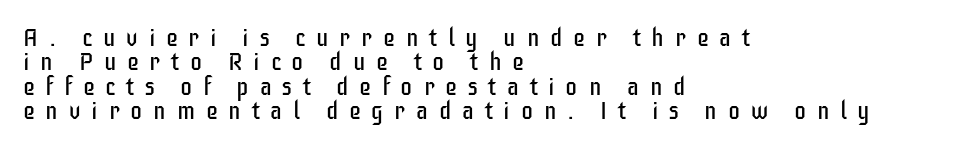
Q: Is the text bold? A: No.
Q: Is the text italic (slanted)? A: No, it is upright.
Q: Is the text underlined? A: No.
Q: How is the paragraph aligned? A: Left-aligned.
Q: Is the spacing between letters normal or unusually wide? A: Unusually wide.
Q: Is the spacing between lines tight, normal or loose? A: Tight.
